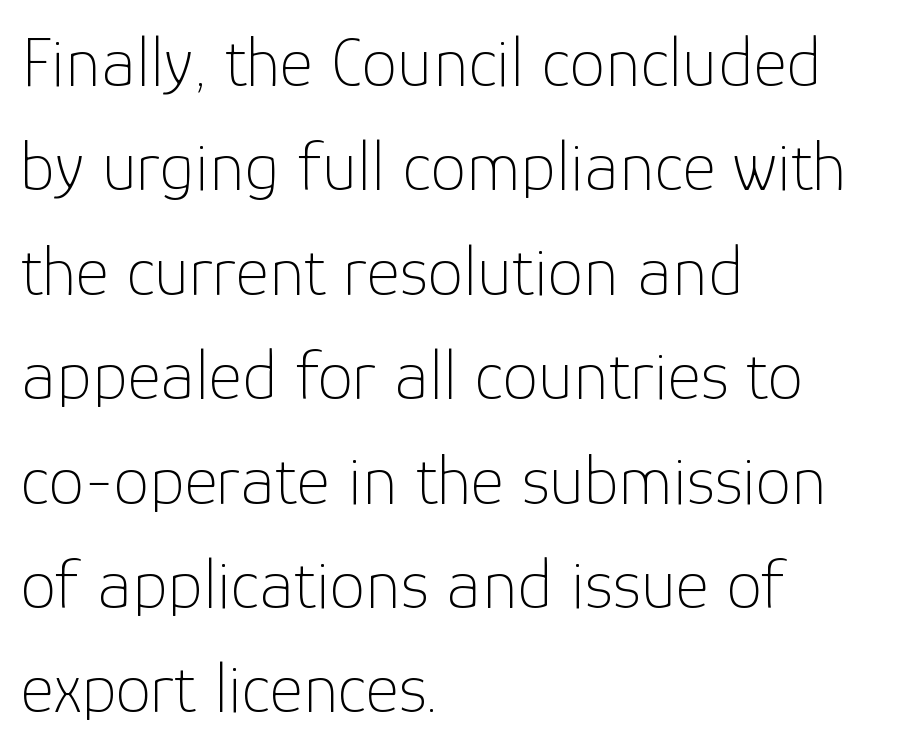
Q: Is the text bold? A: No.
Q: Is the text italic (slanted)? A: No, it is upright.
Q: Is the typeface a serif or a sans-serif typeface? A: Sans-serif.
Q: Is the text underlined? A: No.
Q: How is the paragraph aligned? A: Left-aligned.
Q: Is the spacing between letters normal or unusually wide? A: Normal.
Q: Is the spacing between lines tight, normal or loose? A: Normal.
Q: Width (condensed, normal, or wide)? A: Normal.
Q: Stroke contrast? A: Low.
Q: x-height? A: Medium.
Q: Monospaced? A: No.
